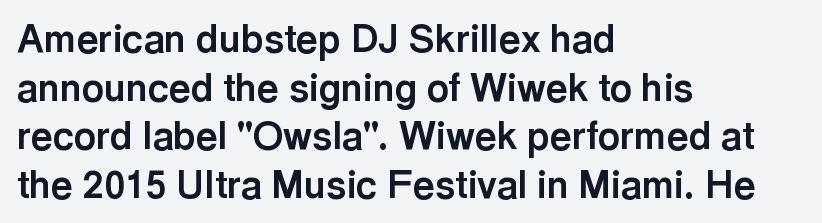
{"serif": "no", "italic": "no", "bold": "yes", "weight": "bold", "width": "normal", "x_height": "medium", "monospaced": "no", "underline": "no", "align": "left", "line_spacing": "normal", "line_spacing_ratio": 1.28, "letter_spacing": "normal", "letter_spacing_em": 0.0, "glyph_px": 38}
